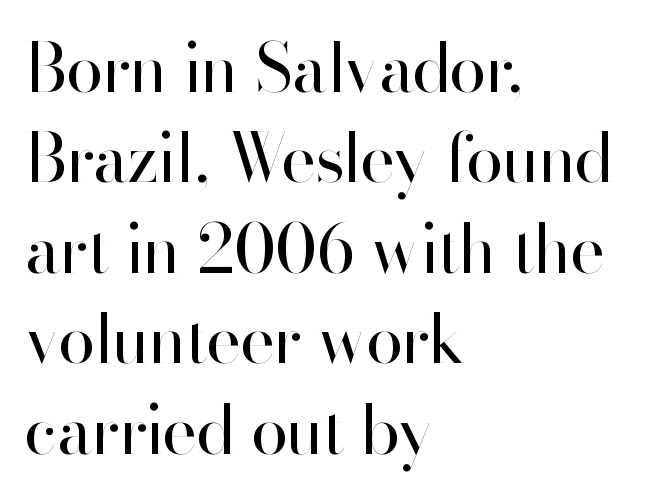
Q: Is the text bold? A: No.
Q: Is the text italic (slanted)? A: No, it is upright.
Q: Is the typeface a serif or a sans-serif typeface? A: Sans-serif.
Q: Is the text underlined? A: No.
Q: How is the paragraph aligned? A: Left-aligned.
Q: Is the spacing between letters normal or unusually wide? A: Normal.
Q: Is the spacing between lines tight, normal or loose? A: Normal.
Q: Width (condensed, normal, or wide)? A: Normal.
Q: Stroke contrast? A: High.
Q: x-height? A: Small.
Q: Monospaced? A: No.
